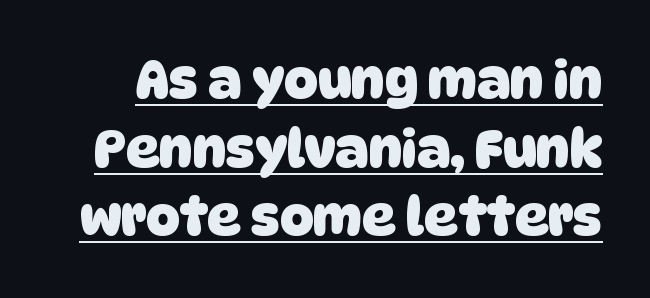
{"serif": "no", "bold": "yes", "weight": "heavy", "width": "normal", "stroke_contrast": "low", "x_height": "large", "monospaced": "no", "underline": "yes", "line_spacing": "normal", "line_spacing_ratio": 1.32, "letter_spacing": "normal", "letter_spacing_em": 0.0, "glyph_px": 52}
